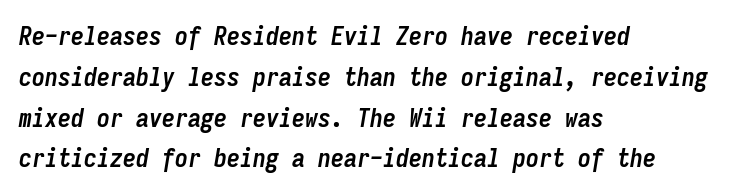
Typeset ragged right — the left edge is the straight one. The block of text has a typical density, with ordinary space between rows. The rendering keeps characters at their native spacing. Tall strokes in this sample are angled rather than plumb. This is heavy type, rendered in bold. Unmarked baselines from the first word to the last.
